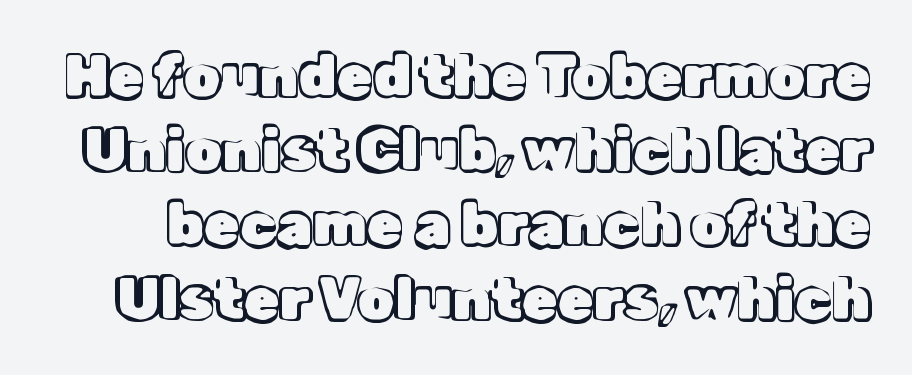
Q: Is the text italic (slanted)? A: No, it is upright.
Q: Is the text underlined? A: No.
Q: Is the spacing between letters normal or unusually wide? A: Normal.
Q: Is the spacing between lines tight, normal or loose? A: Normal.
Q: Width (condensed, normal, or wide)? A: Normal.
Q: x-height? A: Medium.
Q: Monospaced? A: No.
